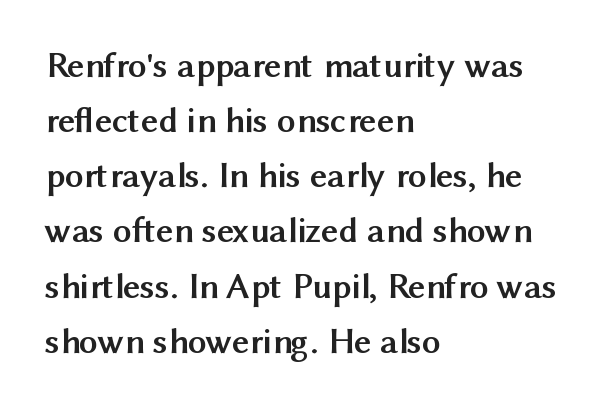
The image shows 37 px semibold sans-serif type, upright; set left-aligned, normal line spacing (1.49x), normal letter spacing, not underlined; medium stroke contrast and a medium x-height.
